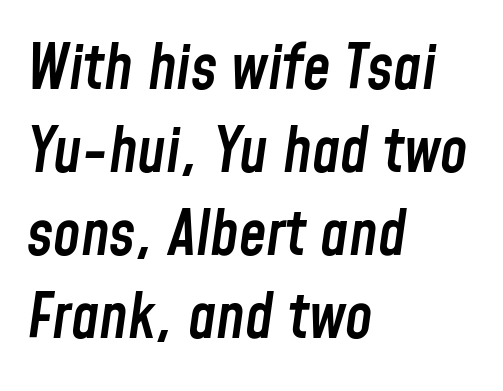
No extra tracking has been applied to these lines. Honestly, the row spacing looks completely unremarkable. Every row of glyphs begins at an identical x-position on the left. No word sits above an underline.
